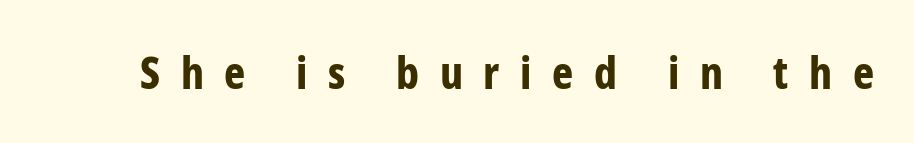
Q: Is the text bold? A: Yes.
Q: Is the text italic (slanted)? A: No, it is upright.
Q: Is the typeface a serif or a sans-serif typeface? A: Sans-serif.
Q: Is the text underlined? A: No.
Q: Is the spacing between letters normal or unusually wide? A: Unusually wide.
Q: Width (condensed, normal, or wide)? A: Condensed.
Q: Stroke contrast? A: Low.
Q: x-height? A: Medium.
Q: Monospaced? A: No.
